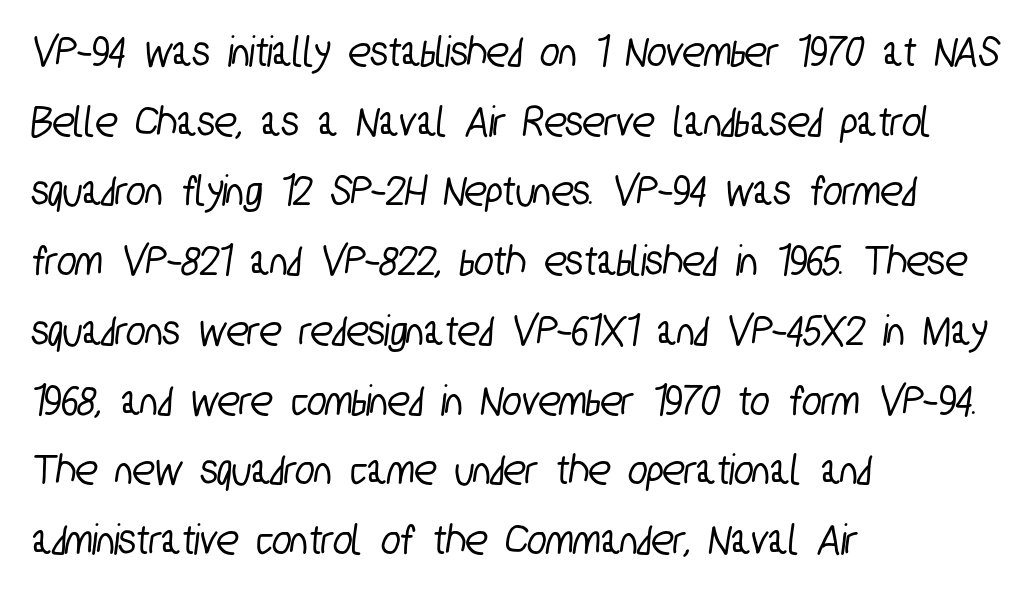
Q: Is the typeface a serif or a sans-serif typeface? A: Sans-serif.
Q: Is the text underlined? A: No.
Q: How is the paragraph aligned? A: Left-aligned.
Q: Is the spacing between letters normal or unusually wide? A: Normal.
Q: Is the spacing between lines tight, normal or loose? A: Normal.
Q: Width (condensed, normal, or wide)? A: Condensed.
Q: Stroke contrast? A: Low.
Q: x-height? A: Medium.
Q: Monospaced? A: No.
